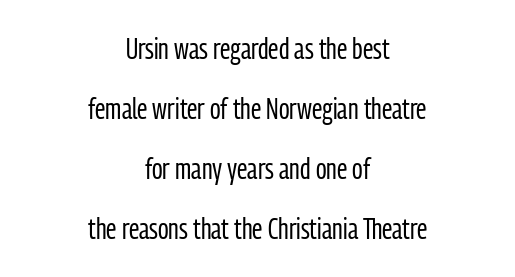
Q: Is the text bold? A: No.
Q: Is the text italic (slanted)? A: No, it is upright.
Q: Is the typeface a serif or a sans-serif typeface? A: Sans-serif.
Q: Is the text underlined? A: No.
Q: How is the paragraph aligned? A: Centered.
Q: Is the spacing between letters normal or unusually wide? A: Normal.
Q: Is the spacing between lines tight, normal or loose? A: Loose.
Q: Width (condensed, normal, or wide)? A: Condensed.
Q: Stroke contrast? A: Low.
Q: x-height? A: Medium.
Q: Monospaced? A: No.
